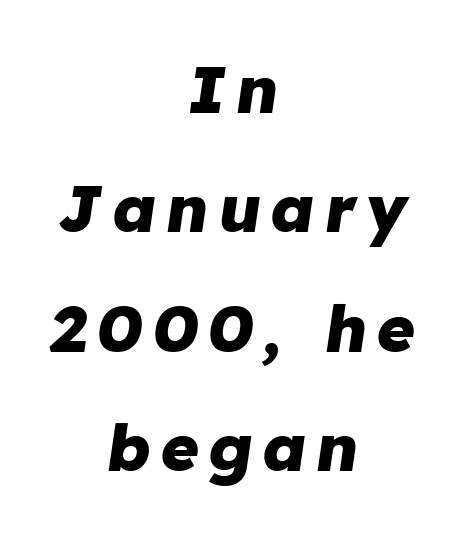
The image shows 66 px heavy type, italic (leaning right); set centered, line spacing 1.81x, not underlined; low stroke contrast and a medium x-height.
